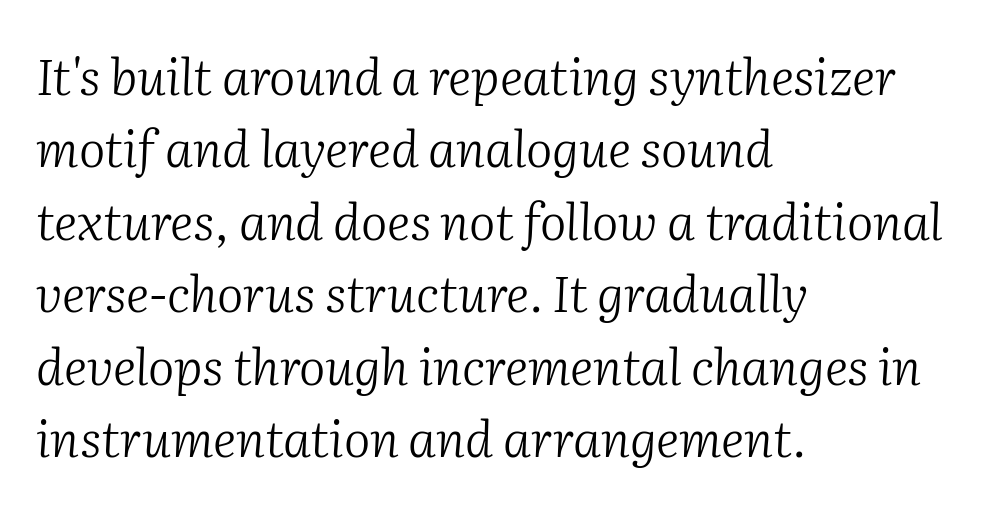
Q: Is the text bold? A: No.
Q: Is the text italic (slanted)? A: Yes, it leans right by about 2 degrees.
Q: Is the typeface a serif or a sans-serif typeface? A: Serif.
Q: Is the text underlined? A: No.
Q: How is the paragraph aligned? A: Left-aligned.
Q: Is the spacing between letters normal or unusually wide? A: Normal.
Q: Is the spacing between lines tight, normal or loose? A: Normal.
Q: Width (condensed, normal, or wide)? A: Normal.
Q: Stroke contrast? A: Medium.
Q: x-height? A: Medium.
Q: Monospaced? A: No.
